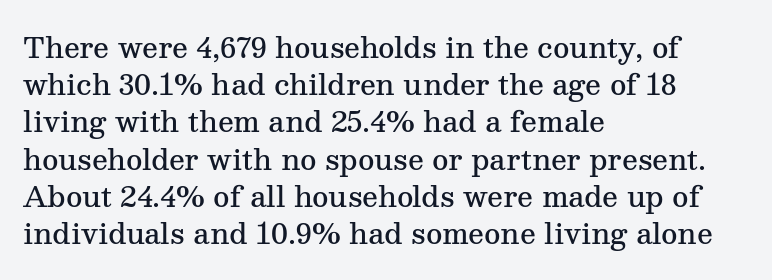
Q: Is the text bold? A: Semi-bold.
Q: Is the text italic (slanted)? A: No, it is upright.
Q: Is the typeface a serif or a sans-serif typeface? A: Serif.
Q: Is the text underlined? A: No.
Q: How is the paragraph aligned? A: Left-aligned.
Q: Is the spacing between letters normal or unusually wide? A: Normal.
Q: Is the spacing between lines tight, normal or loose? A: Normal.
Q: Width (condensed, normal, or wide)? A: Normal.
Q: Stroke contrast? A: Medium.
Q: x-height? A: Medium.
Q: Monospaced? A: No.
